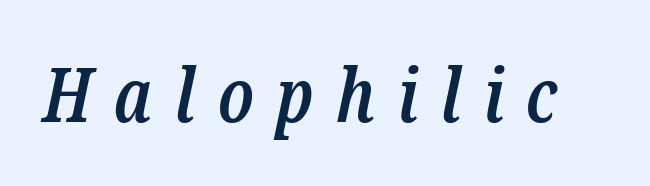
Q: Is the text bold? A: Semi-bold.
Q: Is the text italic (slanted)? A: Yes, it leans right by about 12 degrees.
Q: Is the typeface a serif or a sans-serif typeface? A: Serif.
Q: Is the text underlined? A: No.
Q: Is the spacing between letters normal or unusually wide? A: Unusually wide.
Q: Width (condensed, normal, or wide)? A: Condensed.
Q: Stroke contrast? A: Low.
Q: x-height? A: Medium.
Q: Monospaced? A: No.
